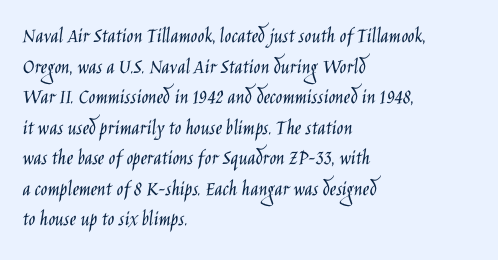
{"bold": "no", "underline": "no", "align": "left", "line_spacing": "normal", "line_spacing_ratio": 1.39, "letter_spacing": "normal", "letter_spacing_em": 0.0, "glyph_px": 22}
